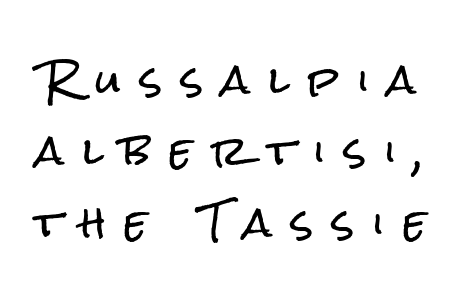
The image shows 39 px condensed sans-serif type, upright; set line spacing 1.83x, unusually wide letter spacing (+0.48 em), not underlined; low stroke contrast and a medium x-height.
